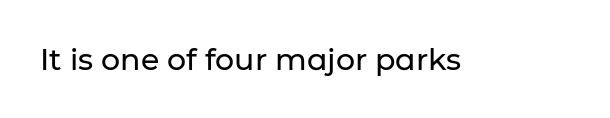
The image shows 30 px sans-serif type, upright; set normal letter spacing, not underlined; low stroke contrast and a medium x-height.
